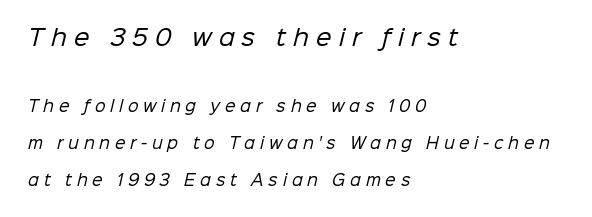
{"bold": "no", "underline": "no", "align": "left", "line_spacing": "loose", "line_spacing_ratio": 2.45, "letter_spacing": "wide", "letter_spacing_em": 0.32, "larger_block": "first", "size_ratio": 1.47, "glyph_px": 22}
